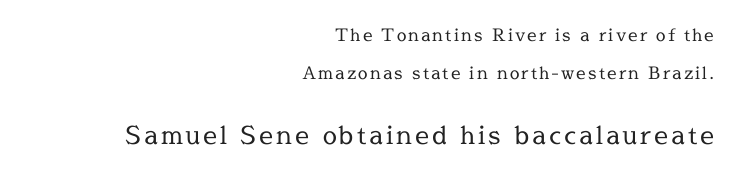
Top chunk: small. Bottom chunk: large. The lines are spread far apart with generous leading. Compared with a typical body face, this is equally light or lighter still. You can tell it's not italic because the verticals are truly vertical.
